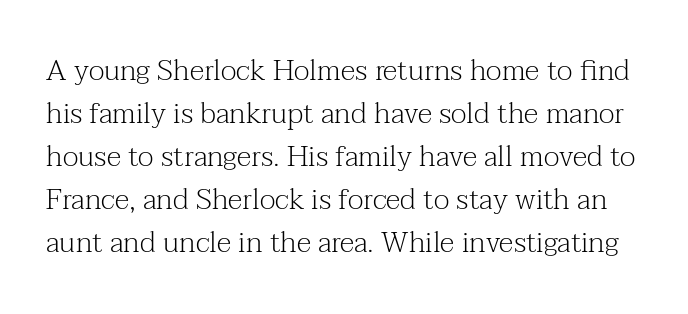
Weight: regular or lighter. Notice how the stems are strictly vertical — no italics here. Inter-character spacing is left at the font's built-in metrics. To sum up the face: it has serifs. Horizontal bands of white between lines are of average thickness. Varying glyph widths throughout — classic text-font behaviour.
